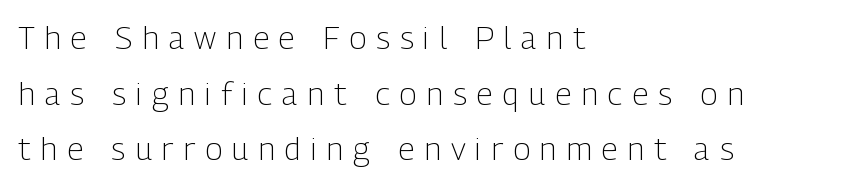
{"serif": "no", "italic": "no", "bold": "no", "weight": "light", "width": "condensed", "stroke_contrast": "low", "x_height": "medium", "monospaced": "no", "underline": "no", "align": "left", "line_spacing_ratio": 1.74, "letter_spacing": "wide", "letter_spacing_em": 0.31, "glyph_px": 32}
